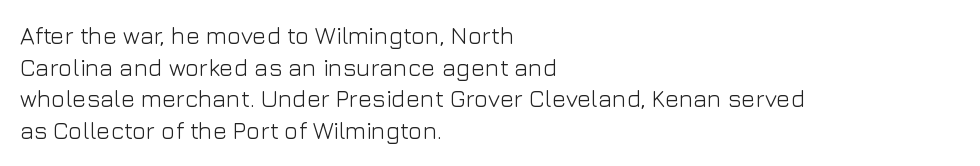
{"italic": "no", "bold": "no", "underline": "no", "align": "left", "line_spacing": "normal", "line_spacing_ratio": 1.32, "letter_spacing": "normal", "letter_spacing_em": 0.0, "glyph_px": 24}
